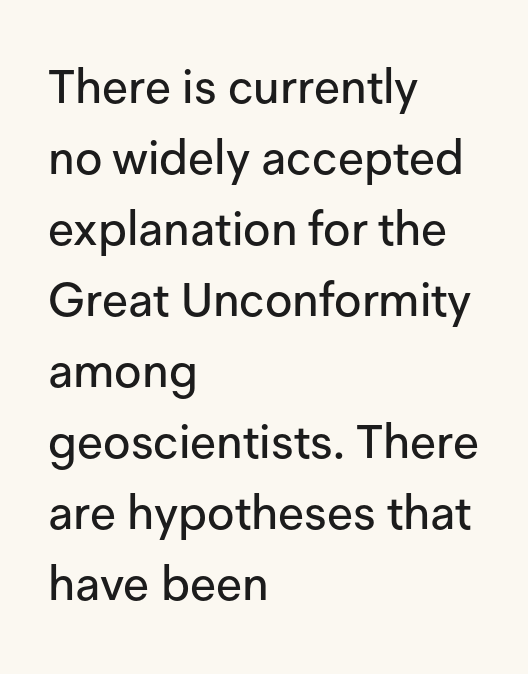
The image shows 47 px sans-serif type, upright; set left-aligned, normal line spacing (1.51x), normal letter spacing, not underlined; low stroke contrast and a medium x-height.
